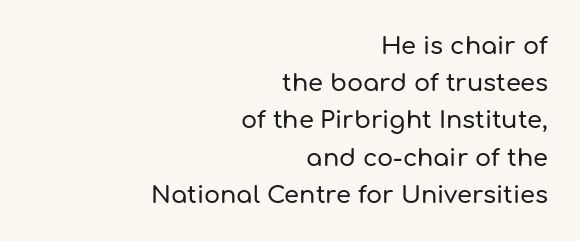
Q: Is the text italic (slanted)? A: No, it is upright.
Q: Is the text underlined? A: No.
Q: How is the paragraph aligned? A: Right-aligned.
Q: Is the spacing between letters normal or unusually wide? A: Normal.
Q: Is the spacing between lines tight, normal or loose? A: Normal.
